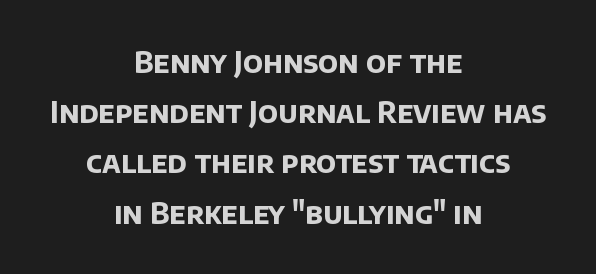
{"serif": "no", "bold": "yes", "weight": "bold", "width": "normal", "stroke_contrast": "low", "x_height": "large", "monospaced": "no", "underline": "no", "align": "center", "line_spacing_ratio": 1.73, "letter_spacing": "normal", "letter_spacing_em": 0.0, "glyph_px": 29}
